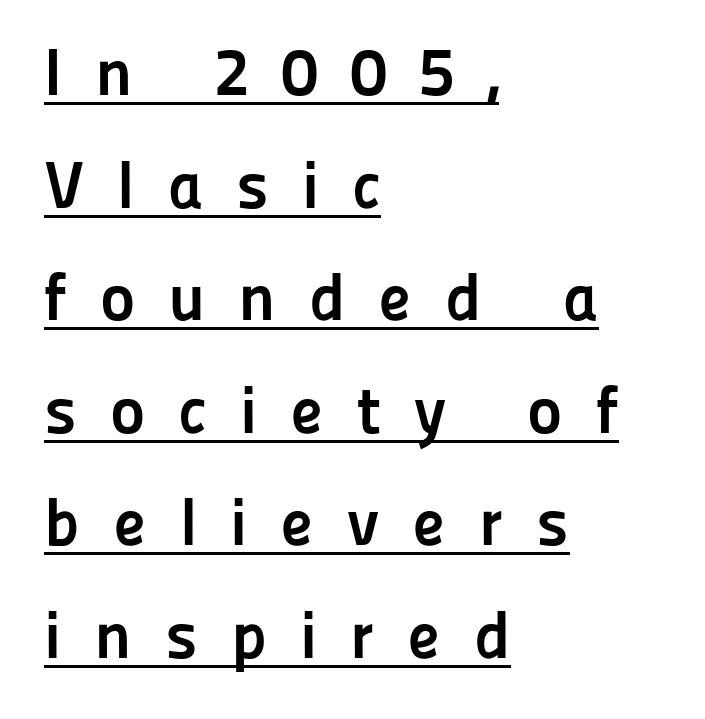
{"serif": "no", "italic": "no", "bold": "yes", "weight": "semibold", "width": "normal", "stroke_contrast": "low", "x_height": "medium", "monospaced": "no", "underline": "yes", "align": "left", "line_spacing": "normal", "line_spacing_ratio": 1.68, "letter_spacing": "wide", "letter_spacing_em": 0.49, "glyph_px": 67}
